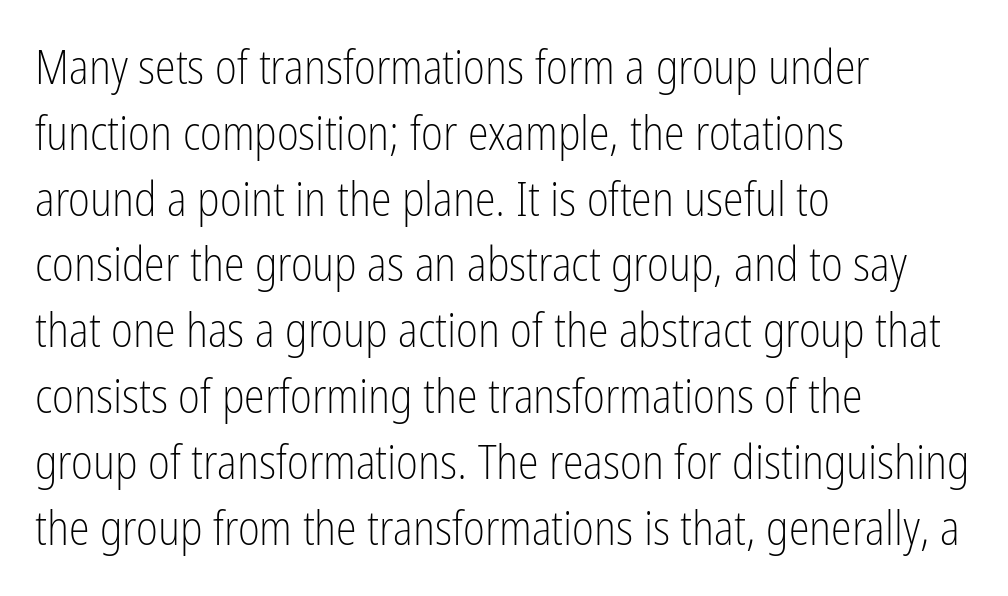
Nothing heavy about these letters — not bold at all. The passage shown is typeset with a sans-serif family. Compared with a centered layout, this one pins lines to the left instead. Looks like regular typesetting: each glyph gets only the width it needs. Baseline-to-baseline distance is the conventional proportion of letter height.
